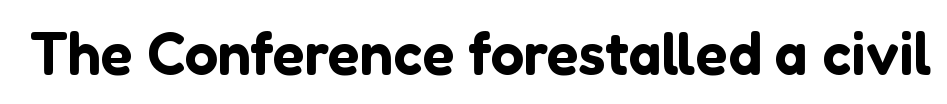
{"serif": "no", "italic": "no", "width": "normal", "stroke_contrast": "low", "x_height": "medium", "monospaced": "no", "underline": "no", "letter_spacing": "normal", "letter_spacing_em": 0.0, "glyph_px": 59}
